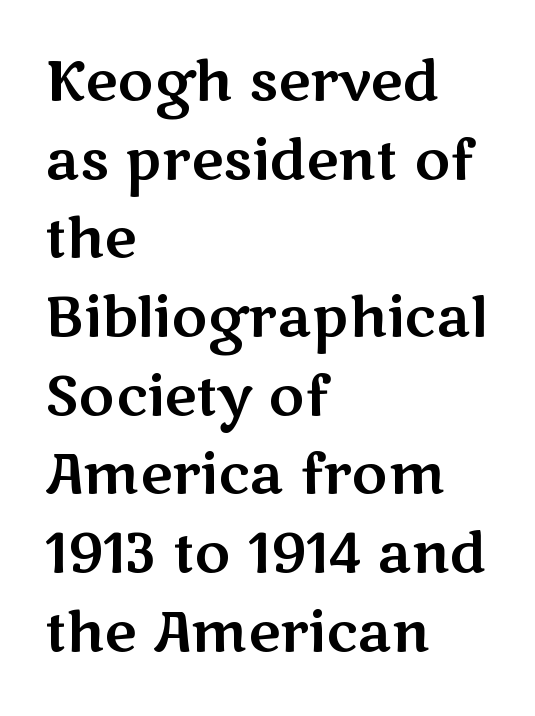
{"serif": "no", "italic": "no", "width": "wide", "stroke_contrast": "medium", "x_height": "medium", "monospaced": "no", "underline": "no", "align": "left", "line_spacing": "normal", "line_spacing_ratio": 1.43, "letter_spacing": "normal", "letter_spacing_em": 0.0, "glyph_px": 55}
